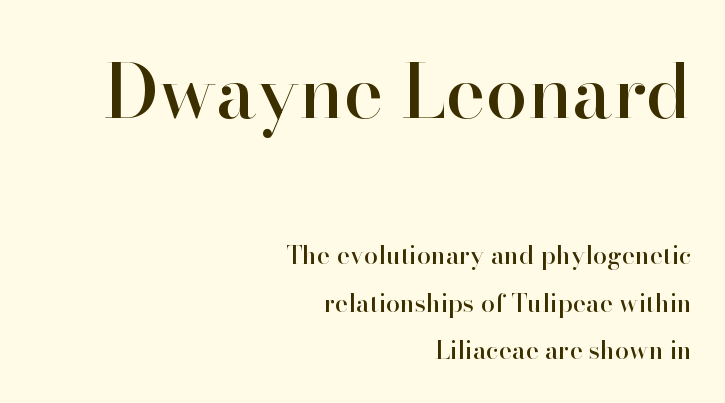
Q: Is the text italic (slanted)? A: No, it is upright.
Q: Is the typeface a serif or a sans-serif typeface? A: Serif.
Q: Is the text underlined? A: No.
Q: How is the paragraph aligned? A: Right-aligned.
Q: Is the spacing between letters normal or unusually wide? A: Normal.
Q: Is the spacing between lines tight, normal or loose? A: Loose.
Q: Which block of text is set in a larger size, the first (top) or the second (bottom)? A: The first (top) one.
Q: Width (condensed, normal, or wide)? A: Normal.
Q: Stroke contrast? A: High.
Q: x-height? A: Small.
Q: Monospaced? A: No.
